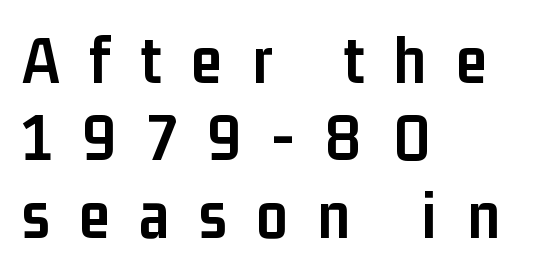
{"serif": "no", "italic": "no", "bold": "yes", "weight": "semibold", "width": "condensed", "stroke_contrast": "low", "x_height": "medium", "monospaced": "no", "underline": "no", "align": "left", "line_spacing": "tight", "line_spacing_ratio": 1.12, "letter_spacing": "wide", "letter_spacing_em": 0.43, "glyph_px": 69}
